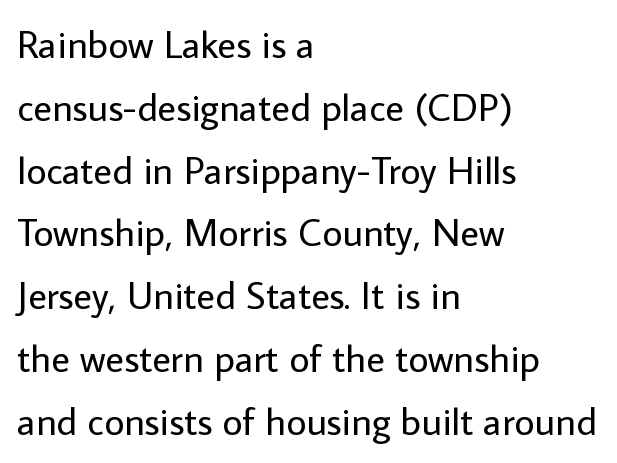
Q: Is the text bold? A: No.
Q: Is the text italic (slanted)? A: No, it is upright.
Q: Is the typeface a serif or a sans-serif typeface? A: Sans-serif.
Q: Is the text underlined? A: No.
Q: How is the paragraph aligned? A: Left-aligned.
Q: Is the spacing between letters normal or unusually wide? A: Normal.
Q: Is the spacing between lines tight, normal or loose? A: Normal.
Q: Width (condensed, normal, or wide)? A: Normal.
Q: Stroke contrast? A: Low.
Q: x-height? A: Medium.
Q: Monospaced? A: No.
